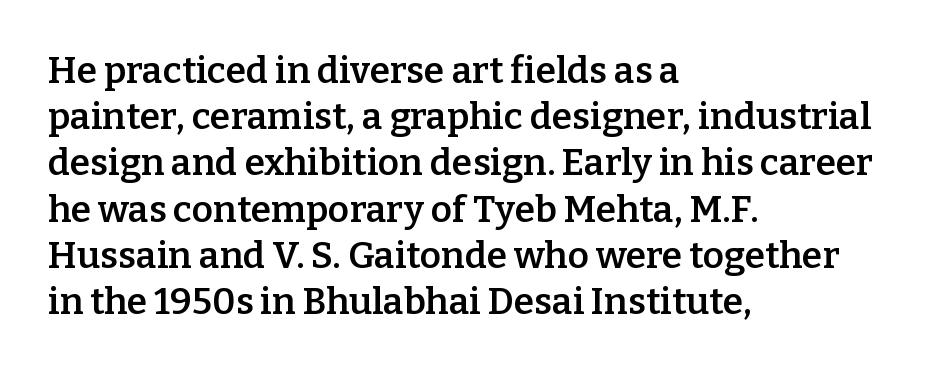
{"serif": "yes", "italic": "no", "bold": "semi", "weight": "semibold", "width": "normal", "stroke_contrast": "low", "x_height": "medium", "monospaced": "no", "underline": "no", "align": "left", "line_spacing": "normal", "line_spacing_ratio": 1.25, "letter_spacing": "normal", "letter_spacing_em": 0.0, "glyph_px": 37}
